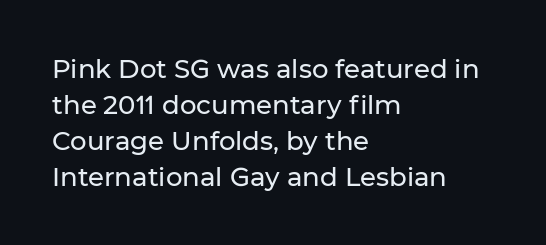
Q: Is the text italic (slanted)? A: No, it is upright.
Q: Is the text underlined? A: No.
Q: How is the paragraph aligned? A: Left-aligned.
Q: Is the spacing between letters normal or unusually wide? A: Normal.
Q: Is the spacing between lines tight, normal or loose? A: Normal.
